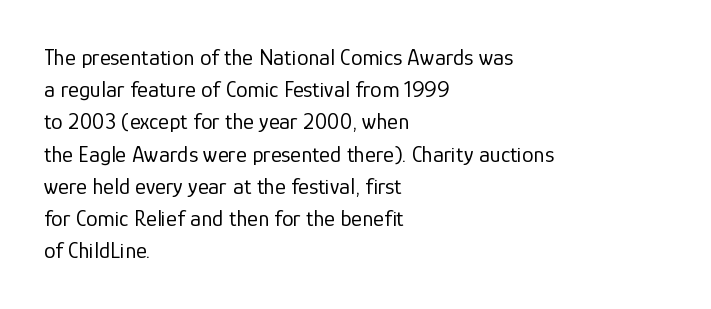
Q: Is the text bold? A: No.
Q: Is the text italic (slanted)? A: No, it is upright.
Q: Is the text underlined? A: No.
Q: How is the paragraph aligned? A: Left-aligned.
Q: Is the spacing between letters normal or unusually wide? A: Normal.
Q: Is the spacing between lines tight, normal or loose? A: Normal.
